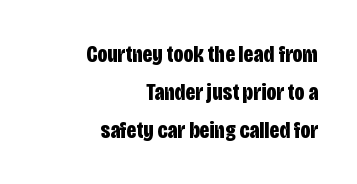
{"italic": "no", "bold": "yes", "underline": "no", "align": "right", "line_spacing": "normal", "line_spacing_ratio": 1.58, "letter_spacing": "normal", "letter_spacing_em": 0.0, "glyph_px": 24}
